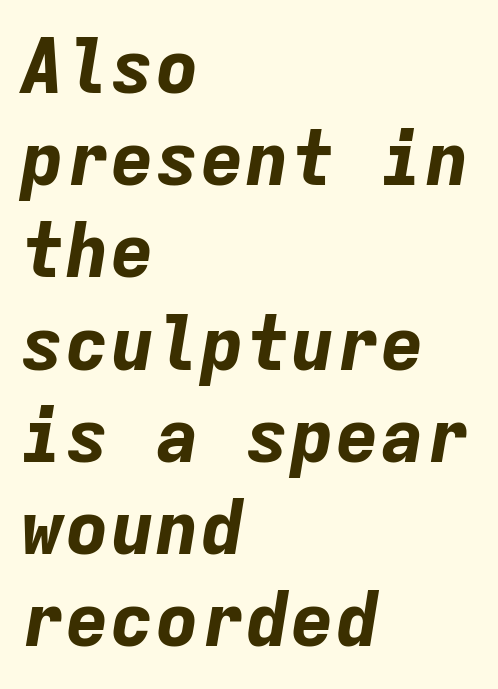
{"italic": "yes", "lean": "right", "slant_degrees": 9, "bold": "yes", "weight": "bold", "width": "normal", "stroke_contrast": "low", "x_height": "medium", "monospaced": "yes", "underline": "no", "align": "left", "line_spacing_ratio": 1.23, "letter_spacing": "normal", "letter_spacing_em": 0.0, "glyph_px": 75}
